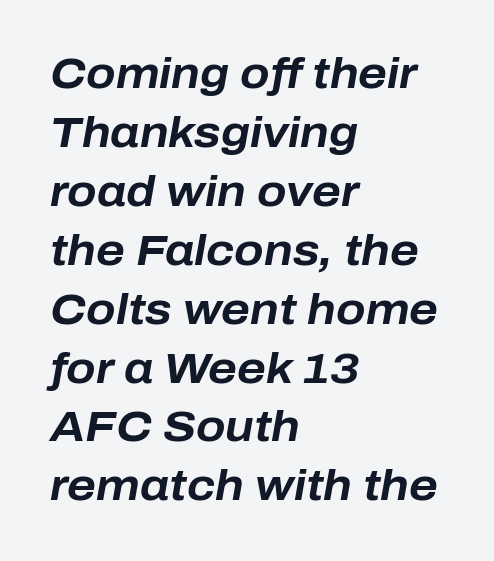
Q: Is the text bold? A: Yes.
Q: Is the text italic (slanted)? A: Yes, it leans right by about 10 degrees.
Q: Is the text underlined? A: No.
Q: How is the paragraph aligned? A: Left-aligned.
Q: Is the spacing between letters normal or unusually wide? A: Normal.
Q: Is the spacing between lines tight, normal or loose? A: Normal.
Q: Width (condensed, normal, or wide)? A: Normal.
Q: Stroke contrast? A: Low.
Q: x-height? A: Medium.
Q: Monospaced? A: No.
